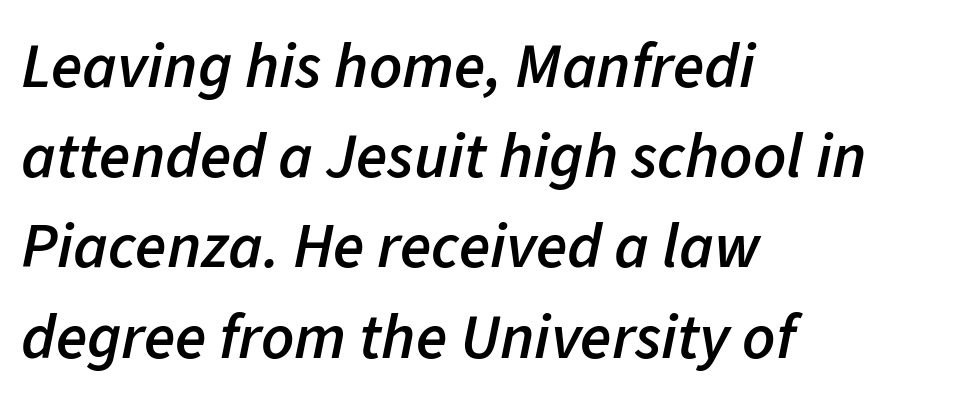
The image shows 64 px semibold type, italic (leaning right); set left-aligned, normal line spacing (1.41x), normal letter spacing, not underlined; low stroke contrast and a medium x-height.
